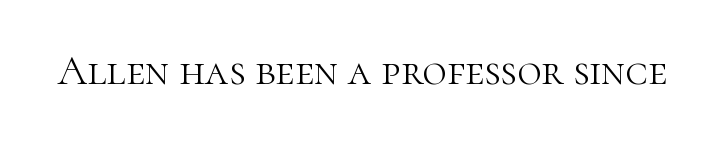
This sample has the flowing, uneven cadence of proportional lettering. Does extra space separate the letters? No, they use regular spacing. Italic? Not at all — the glyphs are vertical. The face used here is seriffed, in the tradition of book romans.
